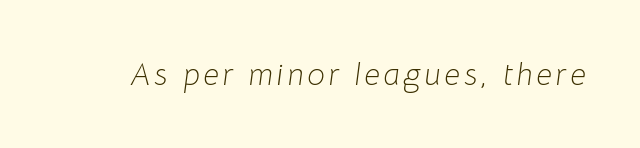
The passage shown is typed in a proportional face where columns would drift. Compared with a typical body face, this is equally light or lighter still. Type without underlining. This sample uses an oblique cut, with every glyph tilted off the vertical.
